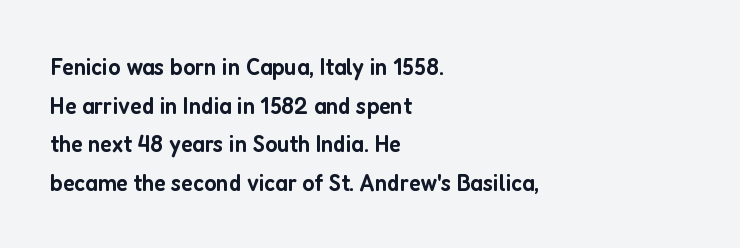
Q: Is the text bold? A: Semi-bold.
Q: Is the text italic (slanted)? A: No, it is upright.
Q: Is the text underlined? A: No.
Q: How is the paragraph aligned? A: Left-aligned.
Q: Is the spacing between letters normal or unusually wide? A: Normal.
Q: Is the spacing between lines tight, normal or loose? A: Normal.
